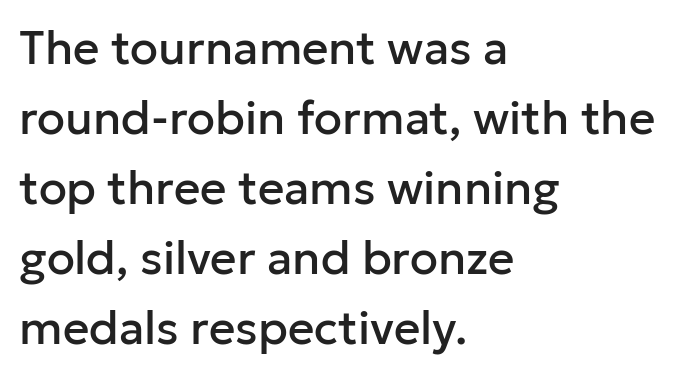
The image shows 46 px sans-serif type, upright; set left-aligned, normal line spacing (1.52x), normal letter spacing, not underlined; low stroke contrast and a medium x-height.
